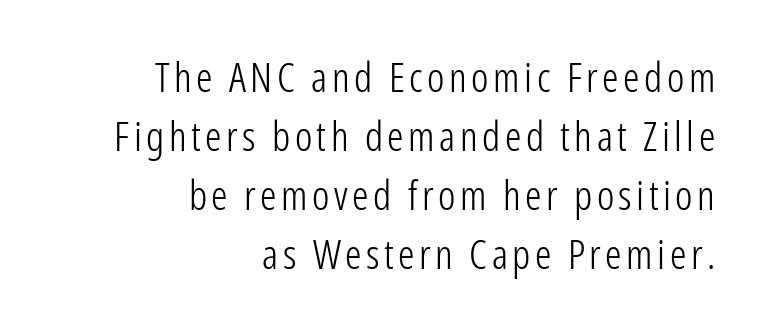
{"serif": "no", "italic": "no", "bold": "no", "weight": "light", "width": "condensed", "stroke_contrast": "low", "x_height": "medium", "monospaced": "no", "underline": "no", "align": "right", "line_spacing": "normal", "line_spacing_ratio": 1.44, "glyph_px": 41}
